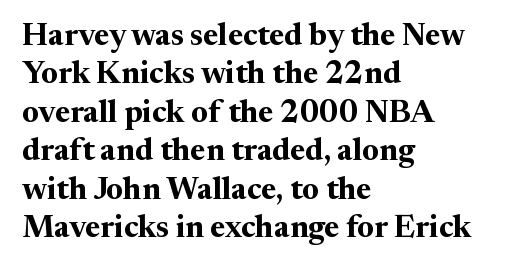
Left-aligned paragraph, ragged on the right. Do the characters align in a grid? No, the font is proportional. Observe the serifs anchoring each vertical stroke in this sample. Caption: standard tracking, unaltered.
